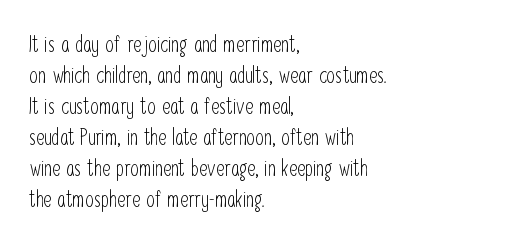
The words here are not underlined. Default kerning and tracking; the words read as compact shapes. The paragraph shown leans on its left margin. Posture: straight, roman, zero tilt. Vertical stems look standard width or narrower in stroke. Vertical spacing — default.
